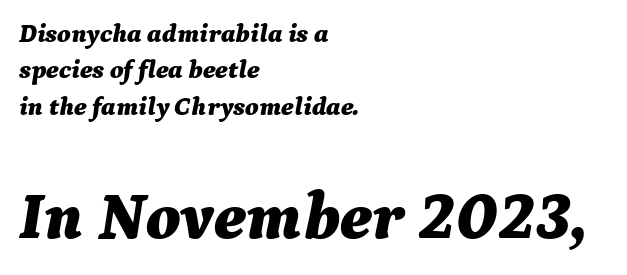
The image shows 66 px bold type, italic (leaning right); set left-aligned, normal line spacing (1.4x), normal letter spacing, not underlined; the second (bottom) block is 2.54x larger; medium stroke contrast and a medium x-height.
